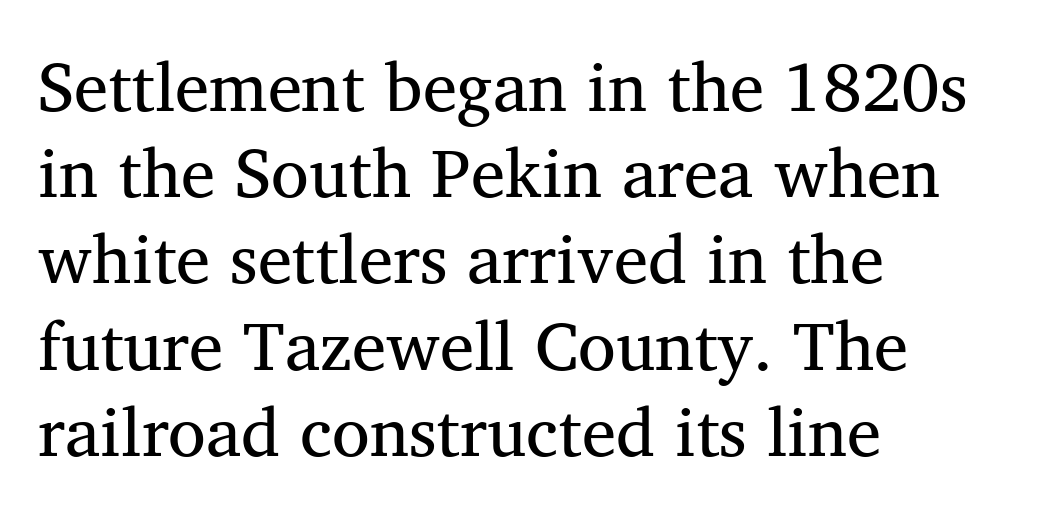
Q: Is the text italic (slanted)? A: No, it is upright.
Q: Is the typeface a serif or a sans-serif typeface? A: Serif.
Q: Is the text underlined? A: No.
Q: How is the paragraph aligned? A: Left-aligned.
Q: Is the spacing between letters normal or unusually wide? A: Normal.
Q: Is the spacing between lines tight, normal or loose? A: Normal.
Q: Width (condensed, normal, or wide)? A: Normal.
Q: Stroke contrast? A: Medium.
Q: x-height? A: Medium.
Q: Monospaced? A: No.
